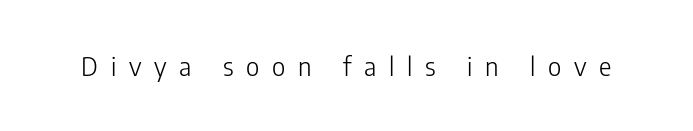
Each stroke keeps to a modest, everyday thickness or less. Letter spacing: wide. The string is rendered with underlining switched off. A typesetter would mark this as roman, not italic.
